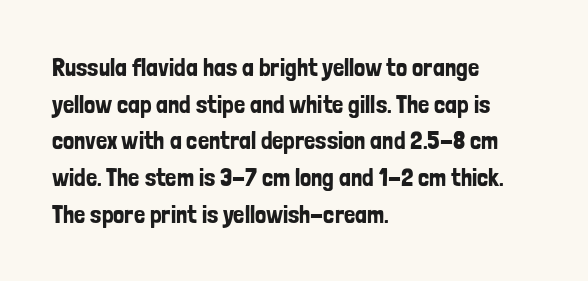
{"italic": "no", "underline": "no", "align": "left", "line_spacing": "normal", "line_spacing_ratio": 1.47, "letter_spacing": "normal", "letter_spacing_em": 0.0, "glyph_px": 25}
